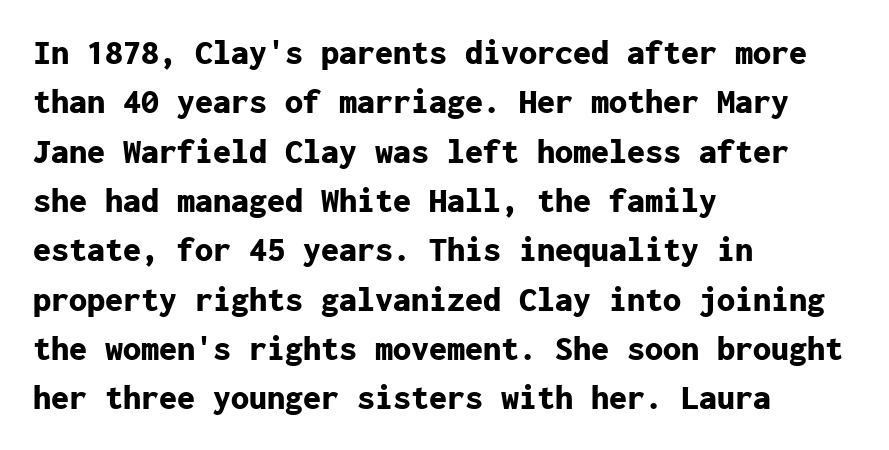
{"serif": "no", "italic": "no", "bold": "yes", "weight": "bold", "width": "normal", "stroke_contrast": "low", "x_height": "medium", "monospaced": "yes", "underline": "no", "align": "left", "line_spacing": "normal", "line_spacing_ratio": 1.37, "letter_spacing": "normal", "letter_spacing_em": 0.0, "glyph_px": 36}
